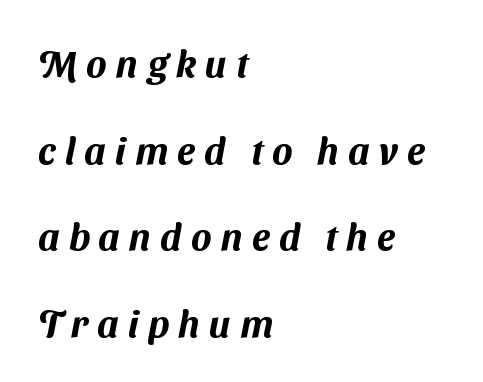
{"serif": "no", "width": "normal", "stroke_contrast": "medium", "x_height": "medium", "monospaced": "no", "underline": "no", "align": "left", "line_spacing": "loose", "line_spacing_ratio": 2.28, "letter_spacing": "wide", "letter_spacing_em": 0.24, "glyph_px": 38}
